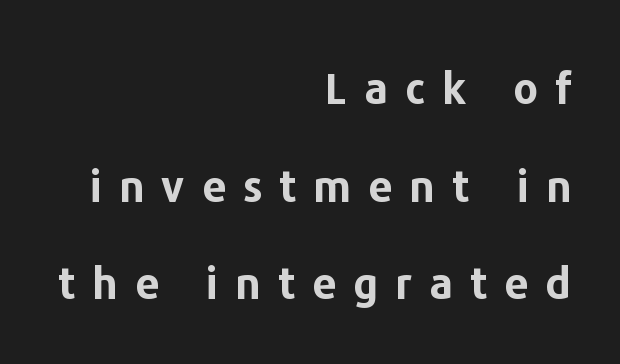
This sample trades compactness for vertical openness between lines. Designer's note — italics off, roman on. The zone under the glyphs is completely vacant. The ragged edge is on the left, which tells us the setting is flush right.
